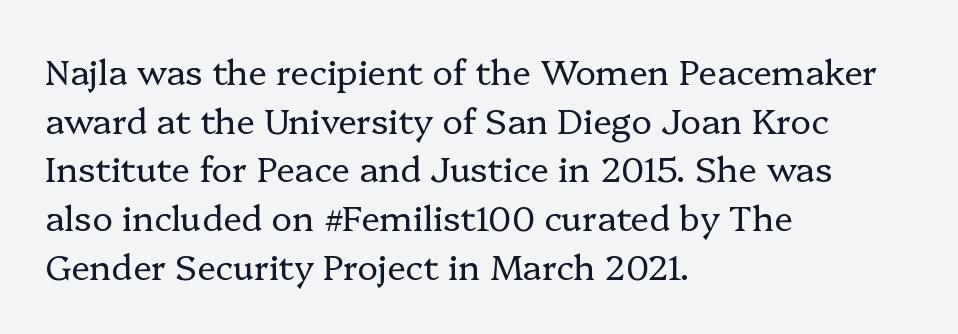
Decoration check: the copy has no underline. Varying glyph widths throughout — classic text-font behaviour. One glance says typical: line gaps are just what's usual. Nothing heavy about these letters — not bold at all. How are the letters spaced? Ordinarily, with no added tracking. No italicization has been applied; the sample stays upright.
